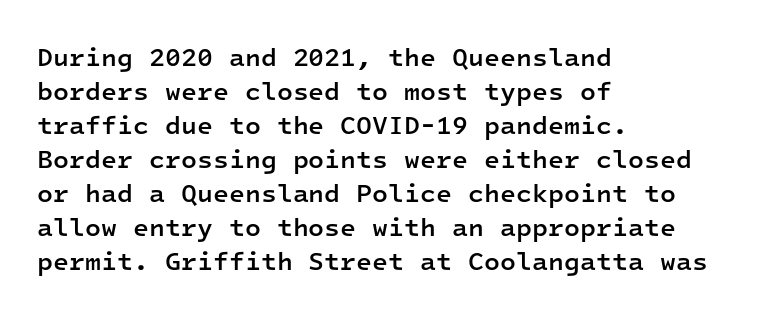
The image shows 26 px text type, upright; set left-aligned, normal line spacing (1.31x), normal letter spacing, not underlined.
